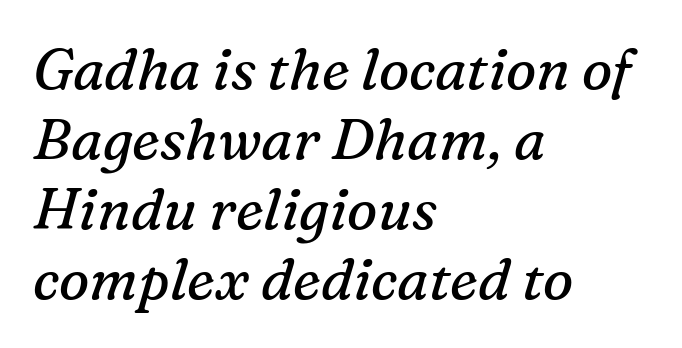
Q: Is the text bold? A: No.
Q: Is the text italic (slanted)? A: Yes, it leans right by about 16 degrees.
Q: Is the typeface a serif or a sans-serif typeface? A: Serif.
Q: Is the text underlined? A: No.
Q: How is the paragraph aligned? A: Left-aligned.
Q: Is the spacing between letters normal or unusually wide? A: Normal.
Q: Width (condensed, normal, or wide)? A: Normal.
Q: Stroke contrast? A: Medium.
Q: x-height? A: Medium.
Q: Monospaced? A: No.
